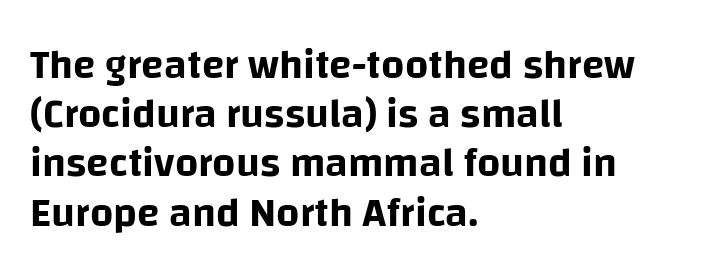
Q: Is the text italic (slanted)? A: No, it is upright.
Q: Is the typeface a serif or a sans-serif typeface? A: Sans-serif.
Q: Is the text underlined? A: No.
Q: How is the paragraph aligned? A: Left-aligned.
Q: Is the spacing between letters normal or unusually wide? A: Normal.
Q: Width (condensed, normal, or wide)? A: Normal.
Q: Stroke contrast? A: Low.
Q: x-height? A: Large.
Q: Monospaced? A: No.
